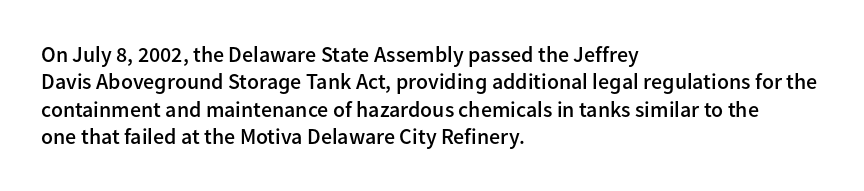
The image shows 22 px text type, upright; set left-aligned, line spacing 1.24x, normal letter spacing, not underlined.
